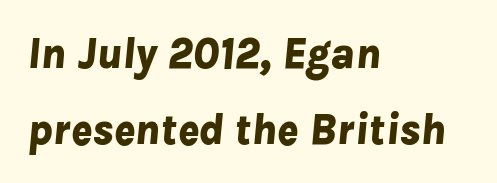
The image shows 44 px bold type, italic (leaning right); set left-aligned, line spacing 1.72x, normal letter spacing, not underlined; low stroke contrast and a medium x-height.
